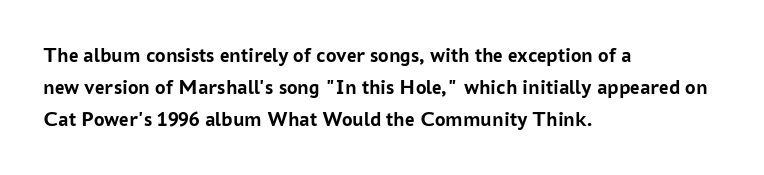
Q: Is the text bold? A: Yes.
Q: Is the text italic (slanted)? A: No, it is upright.
Q: Is the text underlined? A: No.
Q: How is the paragraph aligned? A: Left-aligned.
Q: Is the spacing between letters normal or unusually wide? A: Normal.
Q: Is the spacing between lines tight, normal or loose? A: Normal.
